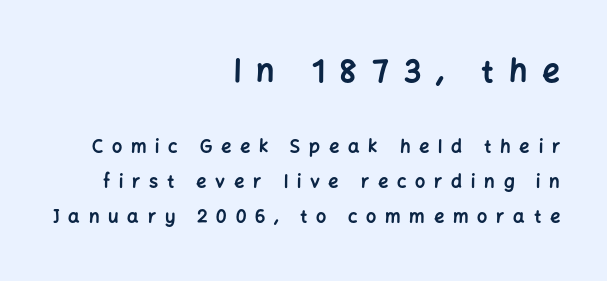
{"serif": "no", "italic": "no", "bold": "yes", "weight": "bold", "width": "normal", "stroke_contrast": "low", "x_height": "medium", "monospaced": "no", "underline": "no", "align": "right", "line_spacing": "loose", "line_spacing_ratio": 1.95, "letter_spacing": "wide", "letter_spacing_em": 0.49, "larger_block": "first", "size_ratio": 1.72, "glyph_px": 31}
